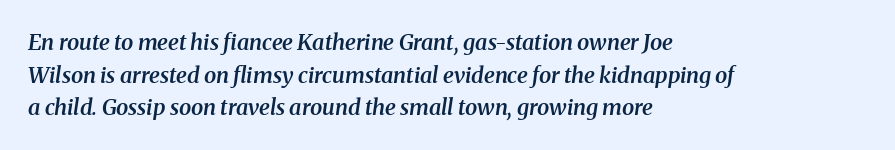
The image shows 22 px text type, italic (leaning right); set left-aligned, normal line spacing (1.48x), normal letter spacing, not underlined.
